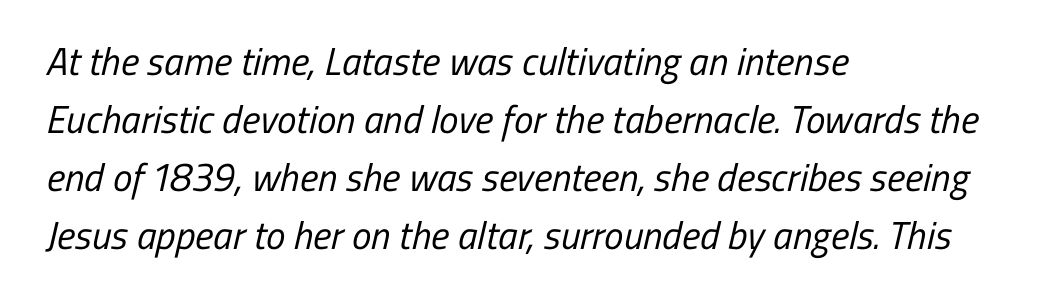
Q: Is the text bold? A: No.
Q: Is the typeface a serif or a sans-serif typeface? A: Sans-serif.
Q: Is the text underlined? A: No.
Q: How is the paragraph aligned? A: Left-aligned.
Q: Is the spacing between letters normal or unusually wide? A: Normal.
Q: Is the spacing between lines tight, normal or loose? A: Normal.
Q: Width (condensed, normal, or wide)? A: Condensed.
Q: Stroke contrast? A: Low.
Q: x-height? A: Medium.
Q: Monospaced? A: No.
